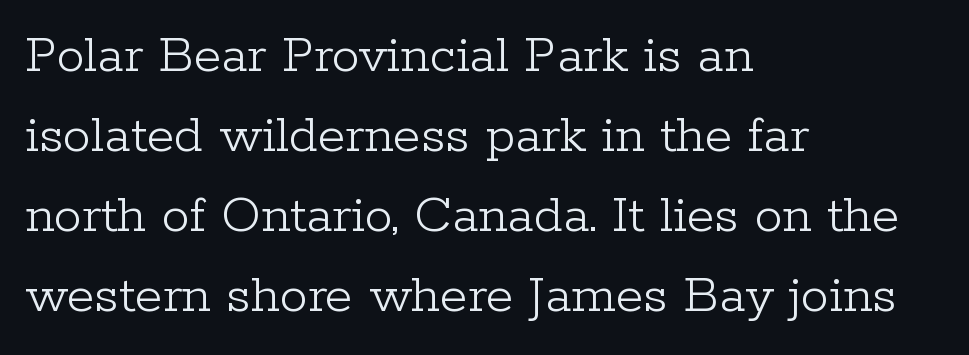
Q: Is the text bold? A: No.
Q: Is the text italic (slanted)? A: No, it is upright.
Q: Is the typeface a serif or a sans-serif typeface? A: Serif.
Q: Is the text underlined? A: No.
Q: How is the paragraph aligned? A: Left-aligned.
Q: Is the spacing between letters normal or unusually wide? A: Normal.
Q: Is the spacing between lines tight, normal or loose? A: Normal.
Q: Width (condensed, normal, or wide)? A: Normal.
Q: Stroke contrast? A: Low.
Q: x-height? A: Medium.
Q: Monospaced? A: No.
